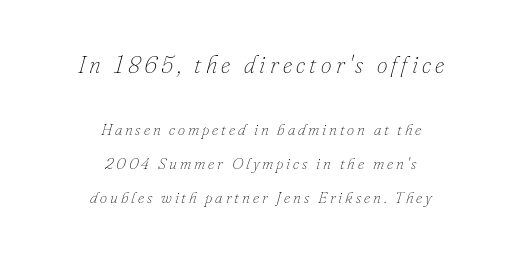
The zone under the glyphs is completely vacant. Whoever set this made the first block the dominant, larger element. If you folded the block vertically in half, each line would mirror itself in length. The typography opts for an oblique posture over an upright one. Compared with typical paragraphs, the rows here are farther apart.
